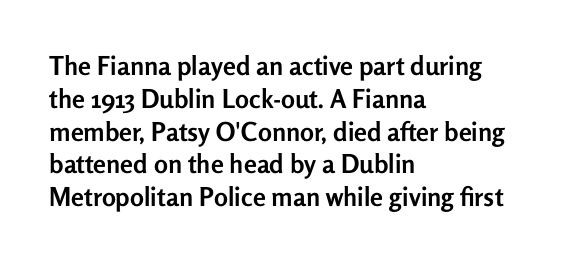
Q: Is the text bold? A: Yes.
Q: Is the text italic (slanted)? A: No, it is upright.
Q: Is the text underlined? A: No.
Q: How is the paragraph aligned? A: Left-aligned.
Q: Is the spacing between letters normal or unusually wide? A: Normal.
Q: Is the spacing between lines tight, normal or loose? A: Normal.
